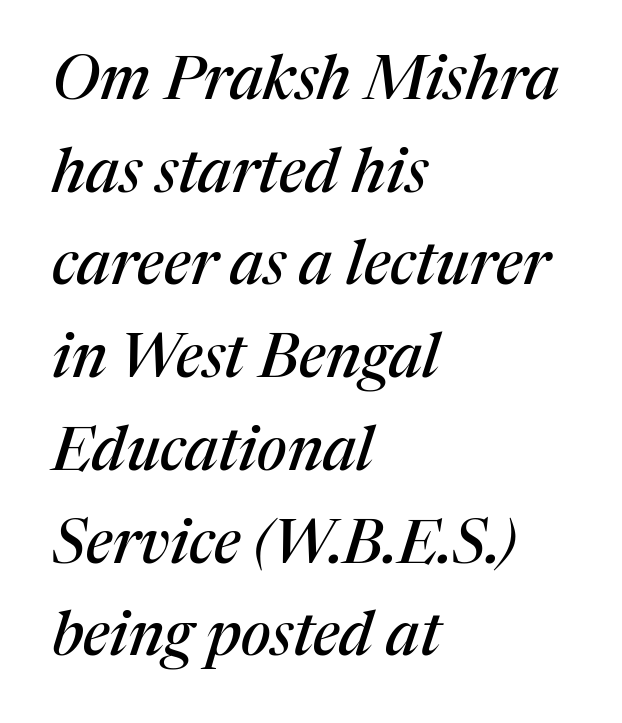
Q: Is the text italic (slanted)? A: Yes, it leans right by about 17 degrees.
Q: Is the typeface a serif or a sans-serif typeface? A: Serif.
Q: Is the text underlined? A: No.
Q: How is the paragraph aligned? A: Left-aligned.
Q: Is the spacing between letters normal or unusually wide? A: Normal.
Q: Is the spacing between lines tight, normal or loose? A: Normal.
Q: Width (condensed, normal, or wide)? A: Normal.
Q: Stroke contrast? A: Medium.
Q: x-height? A: Medium.
Q: Monospaced? A: No.
